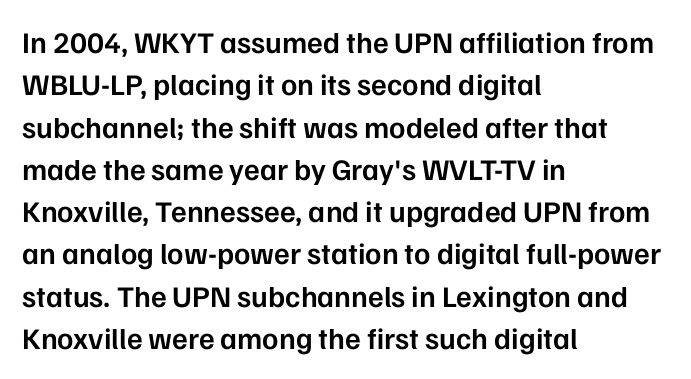
Q: Is the text bold? A: Semi-bold.
Q: Is the text italic (slanted)? A: No, it is upright.
Q: Is the typeface a serif or a sans-serif typeface? A: Sans-serif.
Q: Is the text underlined? A: No.
Q: How is the paragraph aligned? A: Left-aligned.
Q: Is the spacing between letters normal or unusually wide? A: Normal.
Q: Is the spacing between lines tight, normal or loose? A: Normal.
Q: Width (condensed, normal, or wide)? A: Normal.
Q: Stroke contrast? A: Low.
Q: x-height? A: Medium.
Q: Monospaced? A: No.
